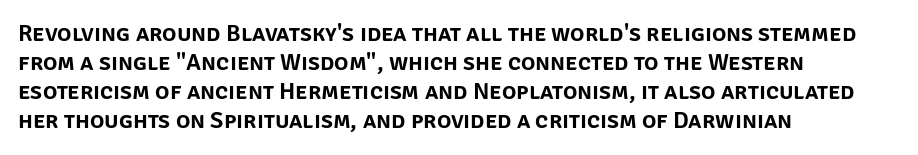
The image shows 24 px text type, upright; set left-aligned, line spacing 1.21x, normal letter spacing, not underlined.
